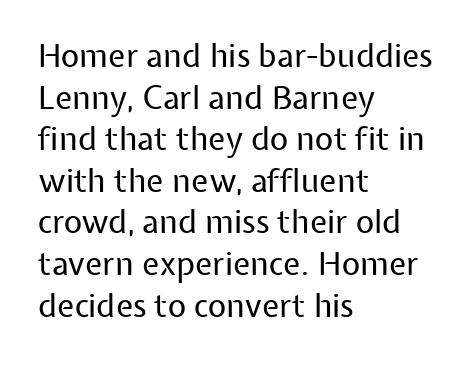
The image shows 32 px regular-weight sans-serif type, upright; set left-aligned, normal line spacing (1.3x), normal letter spacing, not underlined; low stroke contrast and a medium x-height.
